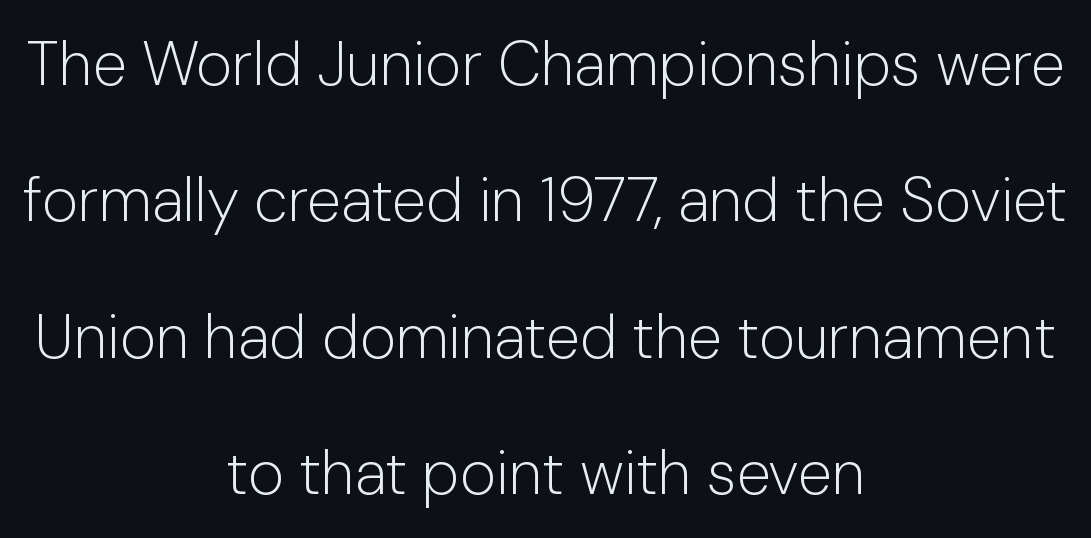
The image shows 62 px light sans-serif type, upright; set centered, loose line spacing (2.2x), normal letter spacing, not underlined; low stroke contrast and a medium x-height.
